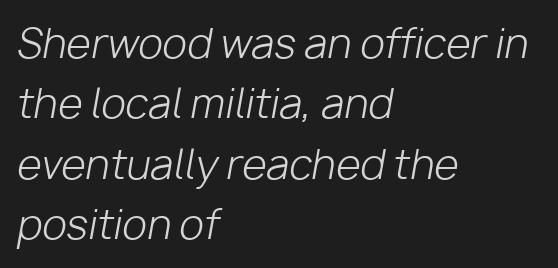
Q: Is the text bold? A: No.
Q: Is the text italic (slanted)? A: Yes, it leans right by about 10 degrees.
Q: Is the text underlined? A: No.
Q: How is the paragraph aligned? A: Left-aligned.
Q: Is the spacing between letters normal or unusually wide? A: Normal.
Q: Is the spacing between lines tight, normal or loose? A: Normal.
Q: Width (condensed, normal, or wide)? A: Normal.
Q: Stroke contrast? A: Low.
Q: x-height? A: Medium.
Q: Monospaced? A: No.
